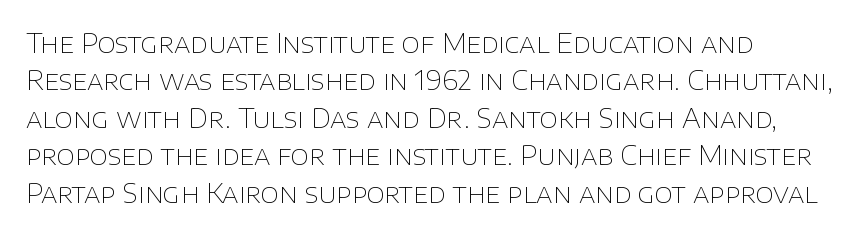
Q: Is the text bold? A: No.
Q: Is the text italic (slanted)? A: No, it is upright.
Q: Is the text underlined? A: No.
Q: Is the spacing between letters normal or unusually wide? A: Normal.
Q: Is the spacing between lines tight, normal or loose? A: Normal.
